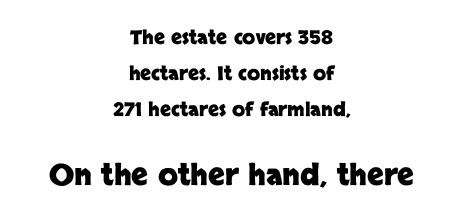
{"serif": "no", "italic": "no", "bold": "yes", "weight": "heavy", "width": "normal", "stroke_contrast": "low", "x_height": "large", "monospaced": "no", "underline": "no", "align": "center", "line_spacing_ratio": 1.89, "letter_spacing": "normal", "letter_spacing_em": 0.0, "larger_block": "second", "size_ratio": 1.53, "glyph_px": 29}
